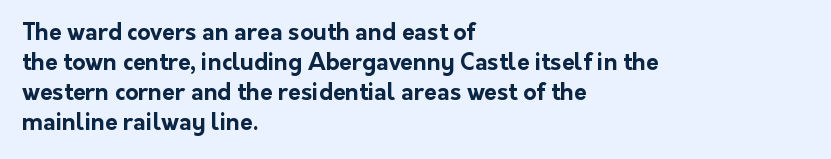
{"italic": "no", "bold": "yes", "underline": "no", "align": "left", "line_spacing": "normal", "line_spacing_ratio": 1.31, "letter_spacing": "normal", "letter_spacing_em": 0.0, "glyph_px": 23}
